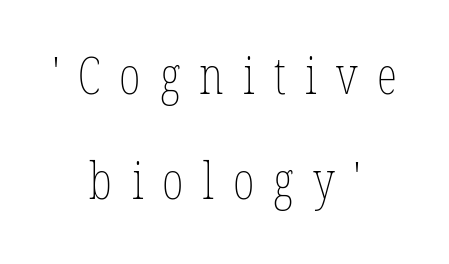
{"italic": "no", "bold": "no", "weight": "thin", "width": "condensed", "stroke_contrast": "low", "x_height": "medium", "monospaced": "no", "underline": "no", "align": "center", "line_spacing": "loose", "line_spacing_ratio": 2.02, "letter_spacing": "wide", "letter_spacing_em": 0.37, "glyph_px": 52}
